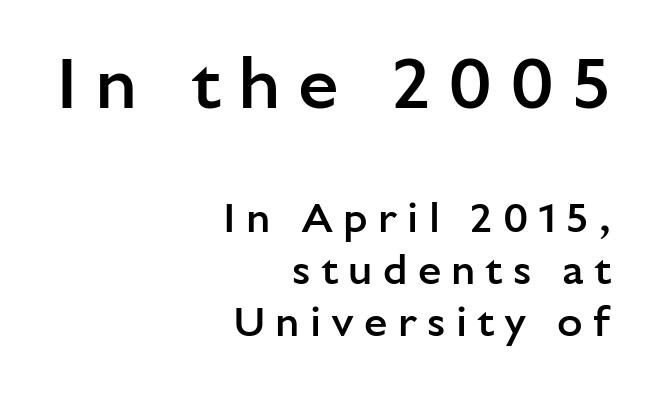
Q: Is the text bold? A: Semi-bold.
Q: Is the text italic (slanted)? A: No, it is upright.
Q: Is the typeface a serif or a sans-serif typeface? A: Sans-serif.
Q: Is the text underlined? A: No.
Q: How is the paragraph aligned? A: Right-aligned.
Q: Is the spacing between letters normal or unusually wide? A: Unusually wide.
Q: Which block of text is set in a larger size, the first (top) or the second (bottom)? A: The first (top) one.
Q: Width (condensed, normal, or wide)? A: Normal.
Q: Stroke contrast? A: Low.
Q: x-height? A: Medium.
Q: Monospaced? A: No.
